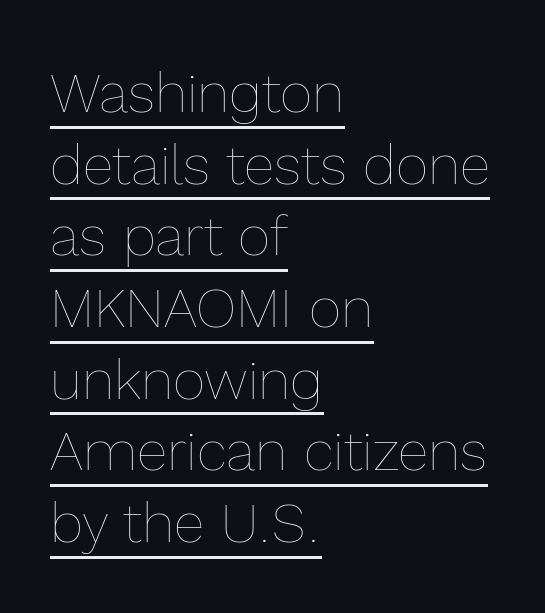
{"italic": "no", "bold": "no", "weight": "thin", "width": "normal", "x_height": "medium", "monospaced": "no", "underline": "yes", "align": "left", "line_spacing": "normal", "line_spacing_ratio": 1.28, "letter_spacing": "normal", "letter_spacing_em": 0.0, "glyph_px": 56}
